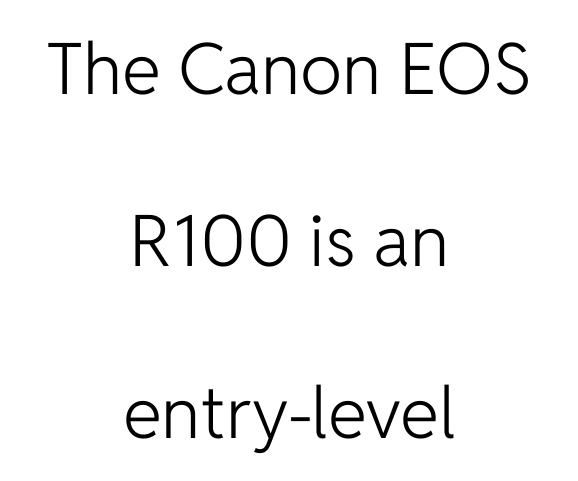
{"serif": "no", "italic": "no", "bold": "no", "weight": "light", "width": "normal", "stroke_contrast": "low", "x_height": "medium", "monospaced": "no", "underline": "no", "align": "center", "line_spacing": "loose", "line_spacing_ratio": 2.42, "letter_spacing": "normal", "letter_spacing_em": 0.0, "glyph_px": 71}
